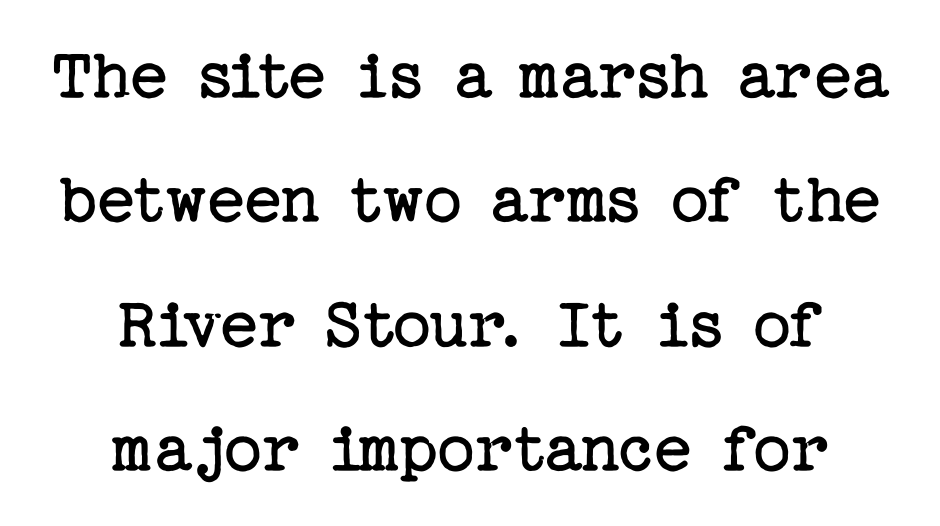
{"serif": "yes", "italic": "no", "bold": "no", "weight": "regular", "width": "normal", "stroke_contrast": "low", "x_height": "medium", "underline": "no", "align": "center", "line_spacing": "normal", "line_spacing_ratio": 1.68, "letter_spacing": "normal", "letter_spacing_em": 0.0, "glyph_px": 74}
